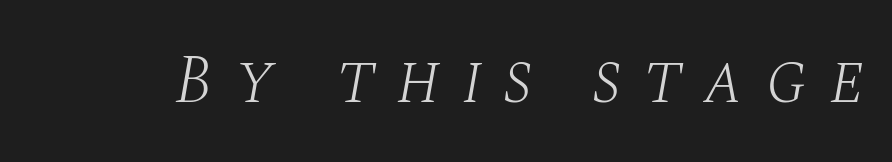
Looks like regular typesetting: each glyph gets only the width it needs. Glance below the letters and you will spot only blank space. The face used here has a pronounced slope to its letters. The rendering shows small feet on the letterforms — a serif design. Students, note that the glyphs here are deliberately spaced far apart.
